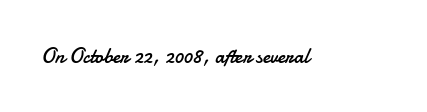
The image shows 21 px text type; set normal letter spacing, not underlined.
